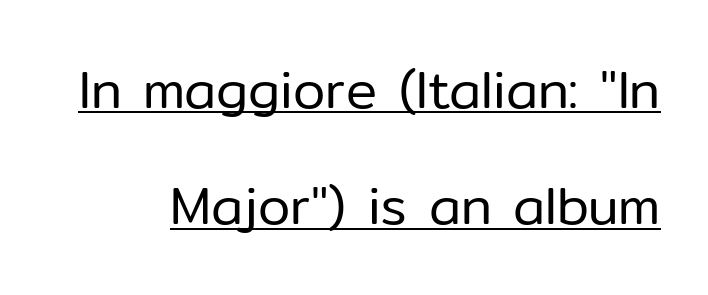
Q: Is the text bold? A: No.
Q: Is the text italic (slanted)? A: No, it is upright.
Q: Is the typeface a serif or a sans-serif typeface? A: Sans-serif.
Q: Is the text underlined? A: Yes.
Q: Is the spacing between letters normal or unusually wide? A: Normal.
Q: Is the spacing between lines tight, normal or loose? A: Loose.
Q: Width (condensed, normal, or wide)? A: Normal.
Q: Stroke contrast? A: Low.
Q: x-height? A: Medium.
Q: Monospaced? A: No.
